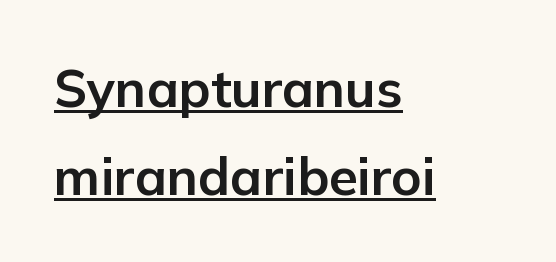
Short note: letters normally spaced. This rendering employs a face without finishing strokes, i.e., a sans-serif. These lines are rendered in a variable-pitch font. What decoration does the sample have? An underline.
